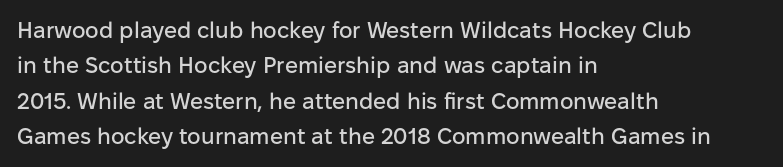
Q: Is the text italic (slanted)? A: No, it is upright.
Q: Is the text underlined? A: No.
Q: How is the paragraph aligned? A: Left-aligned.
Q: Is the spacing between letters normal or unusually wide? A: Normal.
Q: Is the spacing between lines tight, normal or loose? A: Normal.
